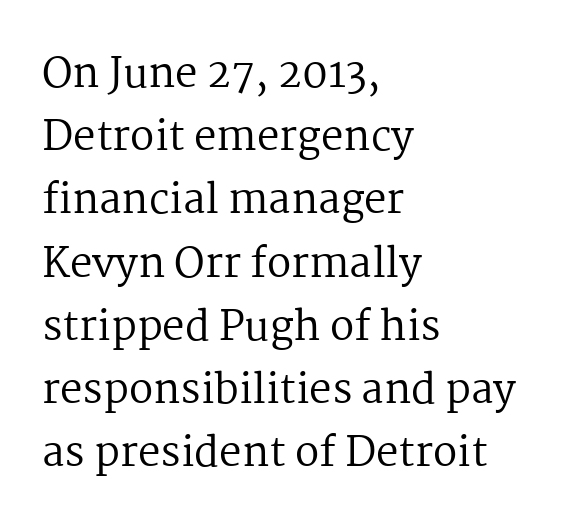
{"serif": "yes", "italic": "no", "bold": "no", "weight": "regular", "width": "normal", "stroke_contrast": "medium", "x_height": "medium", "monospaced": "no", "underline": "no", "align": "left", "line_spacing": "normal", "line_spacing_ratio": 1.58, "letter_spacing": "normal", "letter_spacing_em": 0.0, "glyph_px": 40}
